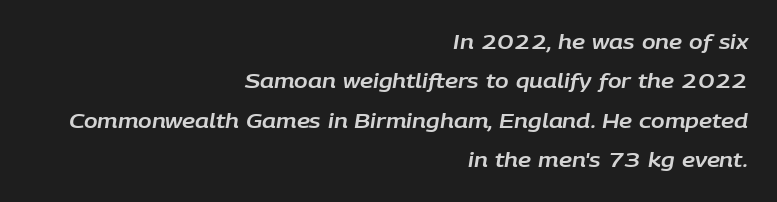
Line spacing here is loose. Short and long lines alike share a common ending point at right. Plain, unruled lines of type. Posture: slanted. A typesetter would call this zero additional tracking.
